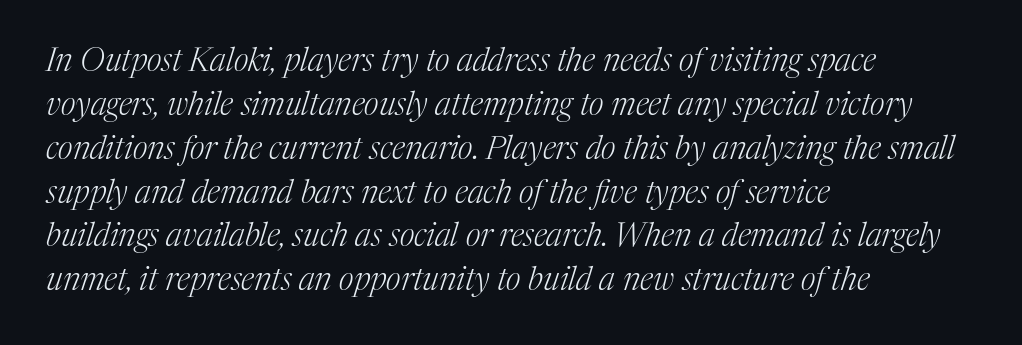
The image shows 32 px light serif type, italic (leaning right); set left-aligned, normal line spacing (1.37x), normal letter spacing, not underlined; medium stroke contrast and a medium x-height.
